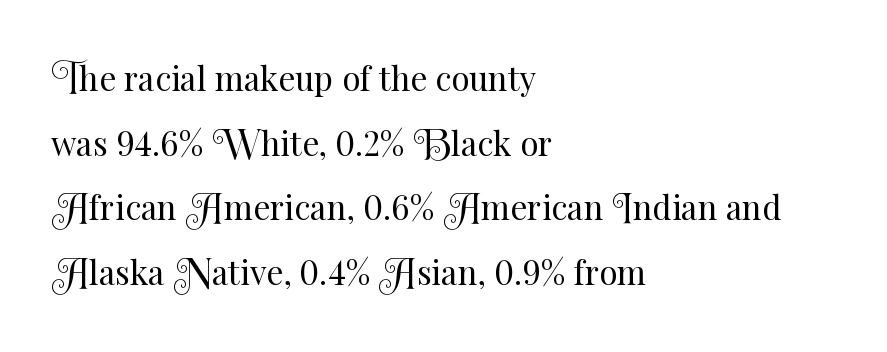
The image shows 33 px regular-weight type, upright; set left-aligned, loose line spacing (1.96x), normal letter spacing, not underlined; medium stroke contrast and a small x-height.
